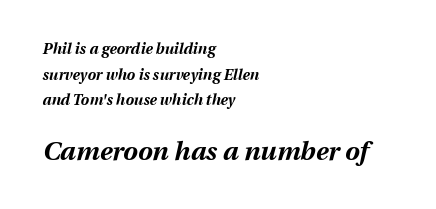
Which margin do the lines hug? The left one — the right edge is uneven. The type is set solid horizontally, with unmodified tracking. This is heavy type, rendered in bold. Decoration check: the copy has no underline. It's the slanting kind of type.
